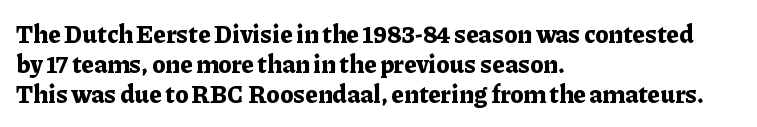
{"italic": "no", "bold": "yes", "underline": "no", "align": "left", "line_spacing_ratio": 1.24, "letter_spacing": "normal", "letter_spacing_em": 0.0, "glyph_px": 24}
